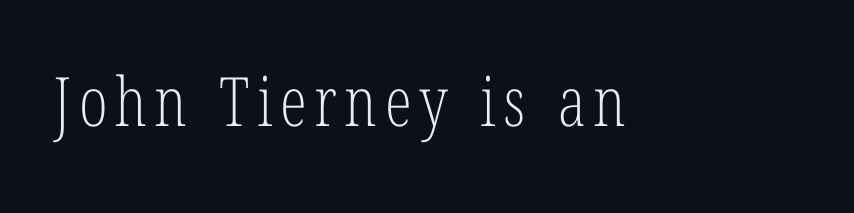
Q: Is the text bold? A: No.
Q: Is the text italic (slanted)? A: No, it is upright.
Q: Is the typeface a serif or a sans-serif typeface? A: Serif.
Q: Is the text underlined? A: No.
Q: Width (condensed, normal, or wide)? A: Condensed.
Q: Stroke contrast? A: Low.
Q: x-height? A: Medium.
Q: Monospaced? A: No.
